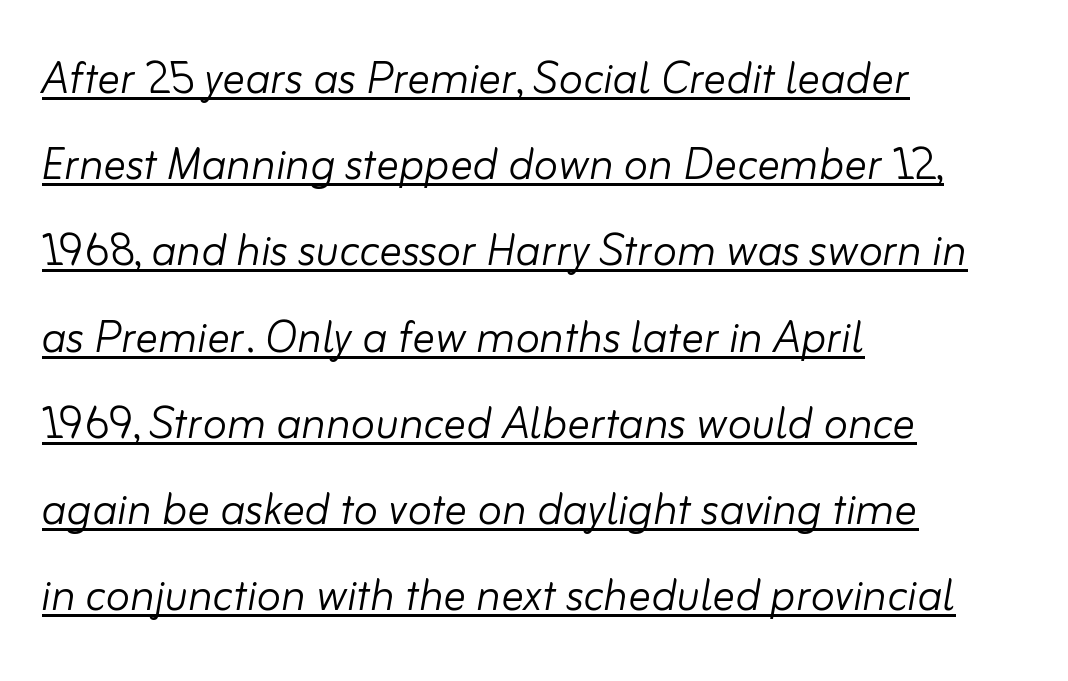
{"italic": "yes", "lean": "right", "slant_degrees": 10, "bold": "no", "weight": "light", "width": "normal", "stroke_contrast": "low", "x_height": "small", "monospaced": "no", "underline": "yes", "align": "left", "line_spacing": "normal", "line_spacing_ratio": 1.54, "letter_spacing": "normal", "letter_spacing_em": 0.0, "glyph_px": 56}
